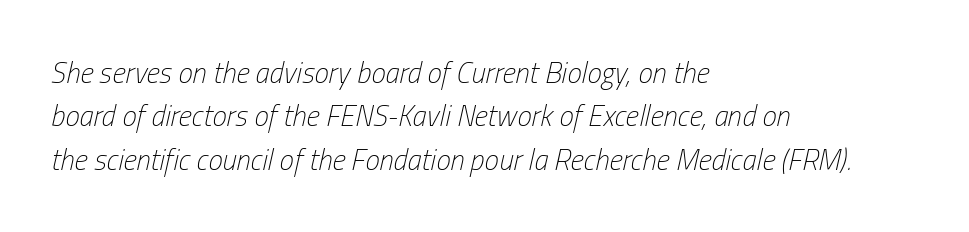
{"italic": "yes", "lean": "right", "slant_degrees": 13, "bold": "no", "weight": "light", "width": "condensed", "stroke_contrast": "low", "x_height": "medium", "monospaced": "no", "underline": "no", "align": "left", "line_spacing": "normal", "line_spacing_ratio": 1.5, "letter_spacing": "normal", "letter_spacing_em": 0.0, "glyph_px": 29}
